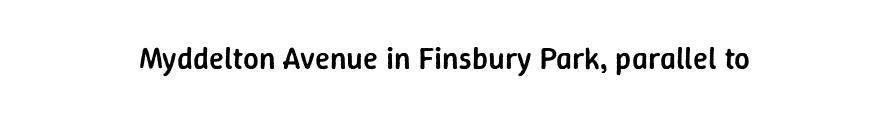
The font is running at a semibold setting, under full bold. Think of a printed novel: that variable character pitch is what you see here. Notice how the passage keeps no hard edge, just a central spine. Any mark beneath the type? The region is blank. Between one letter and the next there's only the usual sliver of space. The font's upright variant was chosen for this text.
